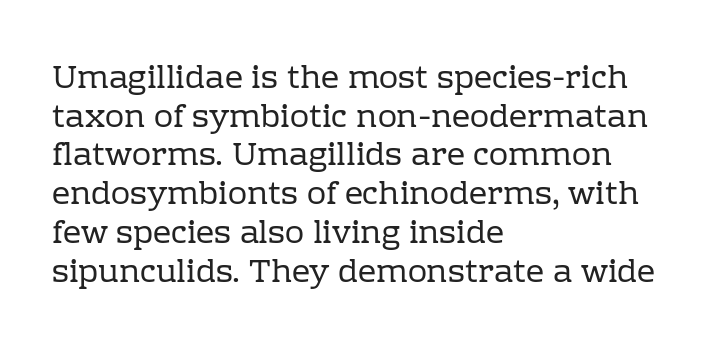
Q: Is the text bold? A: No.
Q: Is the text italic (slanted)? A: No, it is upright.
Q: Is the typeface a serif or a sans-serif typeface? A: Serif.
Q: Is the text underlined? A: No.
Q: How is the paragraph aligned? A: Left-aligned.
Q: Is the spacing between letters normal or unusually wide? A: Normal.
Q: Width (condensed, normal, or wide)? A: Normal.
Q: Stroke contrast? A: Low.
Q: x-height? A: Medium.
Q: Monospaced? A: No.
